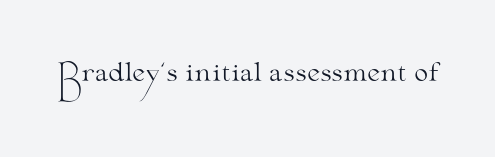
{"italic": "no", "bold": "no", "underline": "no", "letter_spacing": "normal", "letter_spacing_em": 0.0, "glyph_px": 25}
